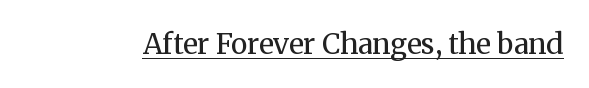
The image shows 28 px regular-weight serif type, upright; set normal letter spacing, underlined; medium stroke contrast and a medium x-height.
